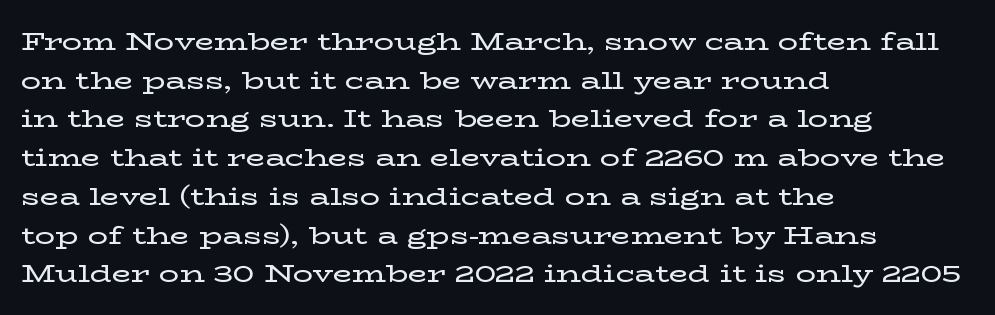
The image shows 25 px text type, upright; set left-aligned, normal line spacing (1.55x), normal letter spacing, not underlined.
